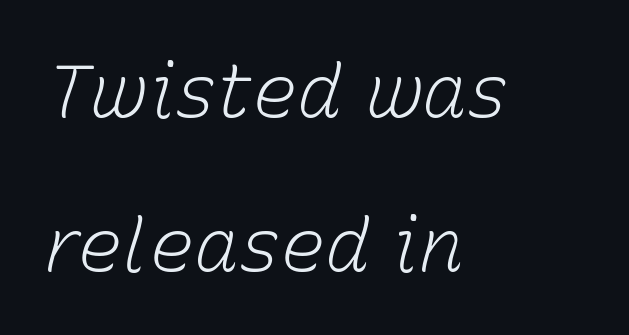
The image shows 75 px light type, italic (leaning right); set left-aligned, loose line spacing (2.05x), normal letter spacing, not underlined; low stroke contrast and a medium x-height.
